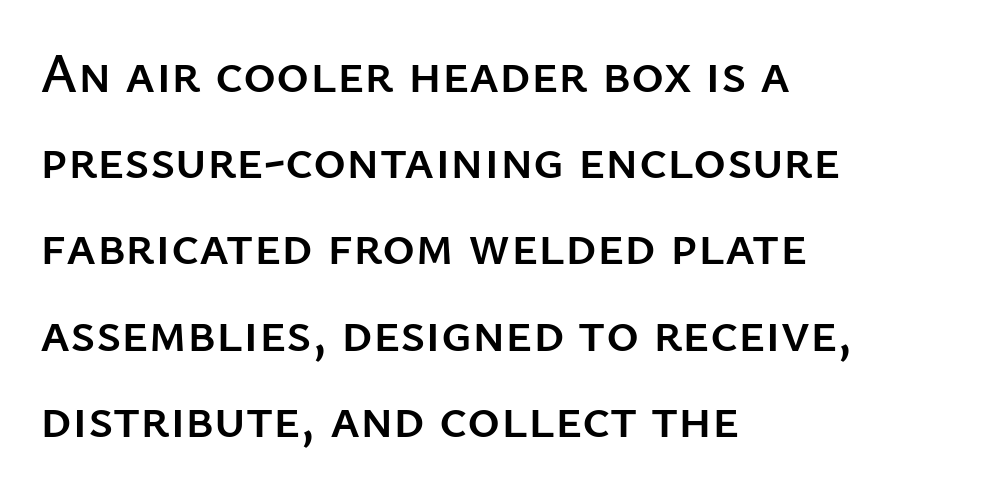
Casual observation: everything's shoved over to the left. The type is set solid horizontally, with unmodified tracking. Looks like regular typesetting: each glyph gets only the width it needs. Compared with typical paragraphs, the rows here are spaced about the same.
